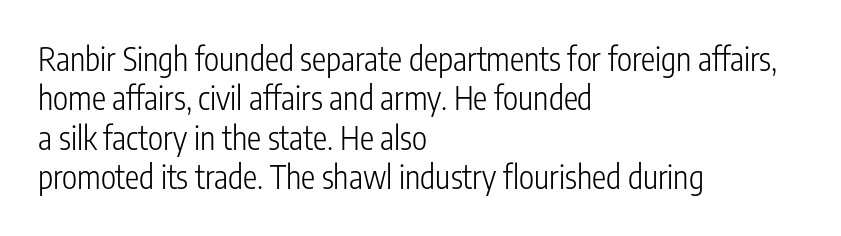
The image shows 32 px light, condensed sans-serif type, upright; set left-aligned, line spacing 1.23x, normal letter spacing, not underlined; low stroke contrast and a medium x-height.
